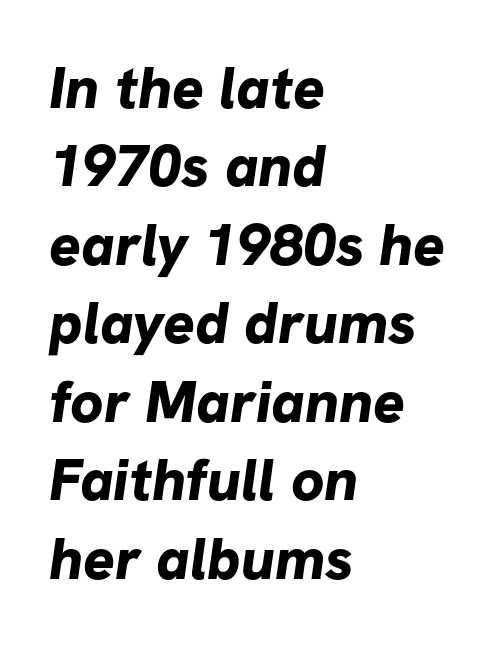
Typographically, this falls in the sans-serif category. The strokes are fattened all the way to bold. The passage shown stacks its lines at a standard gap. The paragraph shown leans on its left margin. The area under the type is left untouched.
